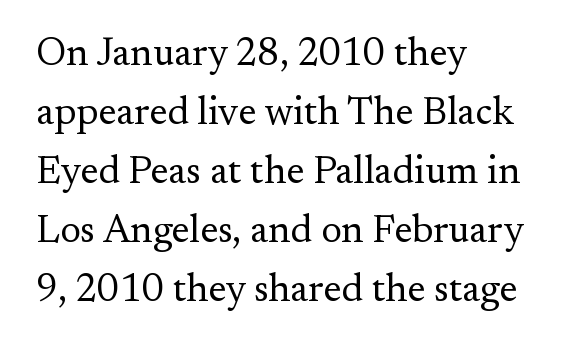
The image shows 39 px regular-weight serif type, upright; set left-aligned, normal line spacing (1.51x), normal letter spacing, not underlined; medium stroke contrast and a small x-height.
